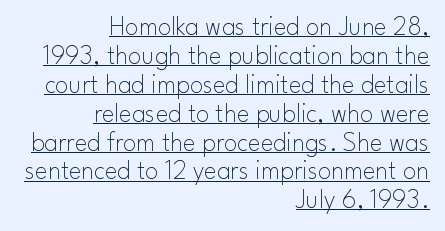
Q: Is the text bold? A: No.
Q: Is the text italic (slanted)? A: No, it is upright.
Q: Is the text underlined? A: Yes.
Q: How is the paragraph aligned? A: Right-aligned.
Q: Is the spacing between letters normal or unusually wide? A: Normal.
Q: Is the spacing between lines tight, normal or loose? A: Tight.
